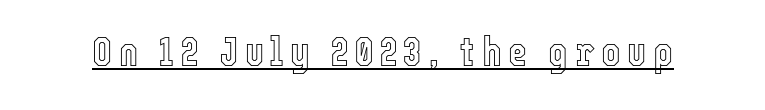
Q: Is the text italic (slanted)? A: No, it is upright.
Q: Is the text underlined? A: Yes.
Q: Width (condensed, normal, or wide)? A: Condensed.
Q: x-height? A: Medium.
Q: Monospaced? A: No.
